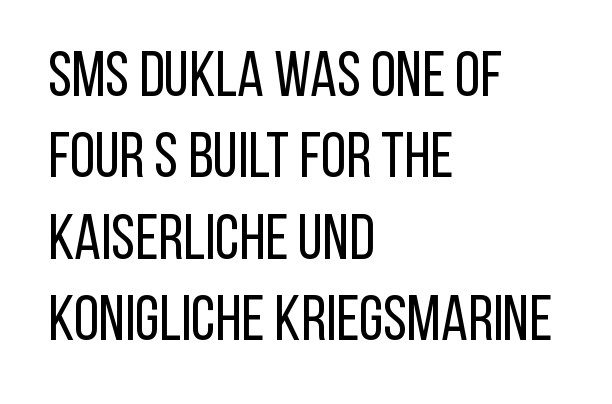
{"serif": "no", "italic": "no", "bold": "no", "weight": "regular", "width": "condensed", "stroke_contrast": "low", "x_height": "large", "monospaced": "no", "underline": "no", "align": "left", "line_spacing": "normal", "line_spacing_ratio": 1.27, "letter_spacing": "normal", "letter_spacing_em": 0.0, "glyph_px": 64}
